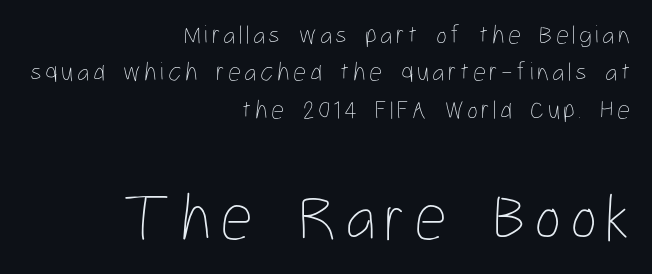
{"italic": "no", "bold": "no", "weight": "thin", "width": "condensed", "stroke_contrast": "low", "x_height": "medium", "monospaced": "no", "underline": "no", "align": "right", "line_spacing": "normal", "line_spacing_ratio": 1.44, "larger_block": "second", "size_ratio": 2.5, "glyph_px": 65}
